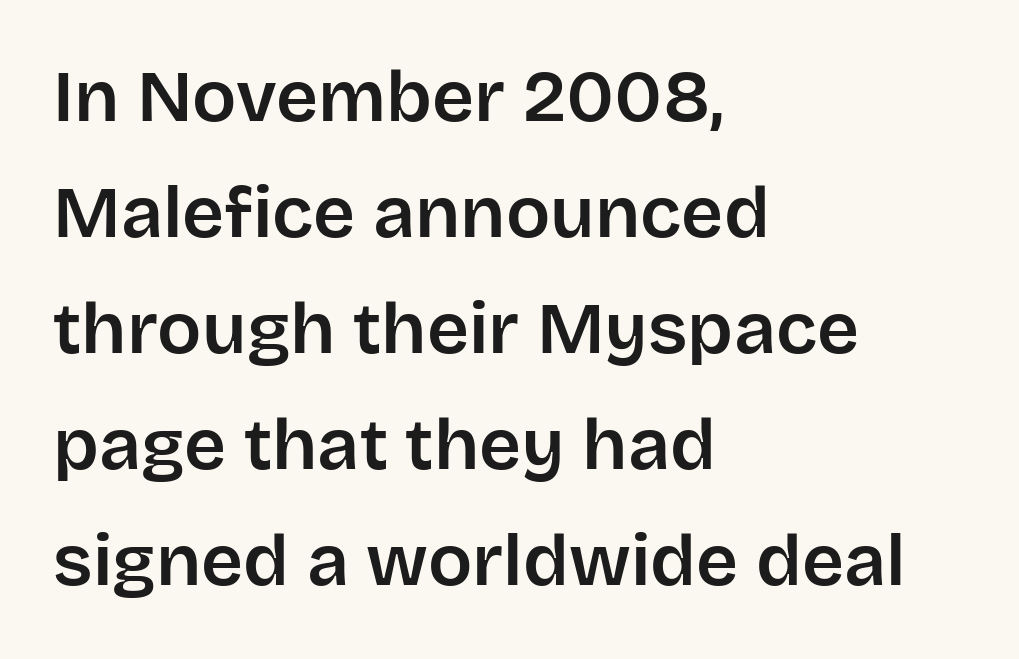
{"serif": "no", "italic": "no", "width": "normal", "stroke_contrast": "low", "x_height": "large", "monospaced": "no", "underline": "no", "align": "left", "line_spacing": "normal", "line_spacing_ratio": 1.59, "letter_spacing": "normal", "letter_spacing_em": 0.0, "glyph_px": 73}
